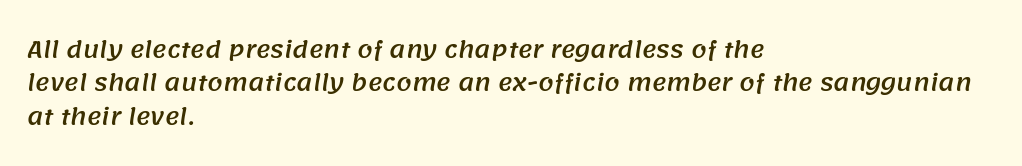
{"underline": "no", "align": "left", "line_spacing": "normal", "line_spacing_ratio": 1.52, "letter_spacing": "normal", "letter_spacing_em": 0.0, "glyph_px": 22}
